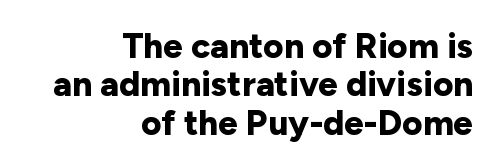
The image shows 35 px bold sans-serif type, upright; set right-aligned, tight line spacing (1.1x), normal letter spacing, not underlined; low stroke contrast and a medium x-height.
